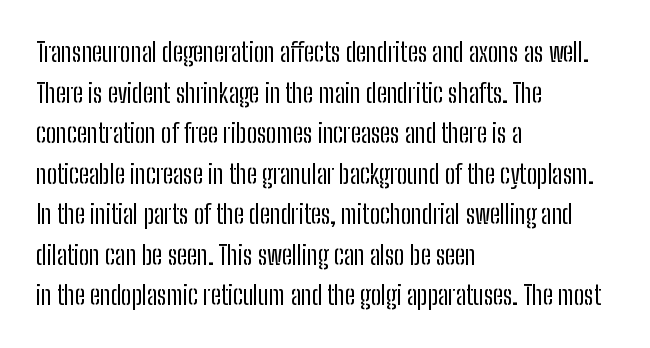
The zone under the glyphs is completely vacant. Letters have the restrained weight of plain body copy at most. Line beginnings align vertically; line endings do not. The gaps between neighbouring characters are ordinary and unremarkable.
